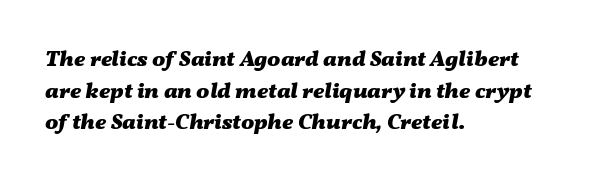
Q: Is the text bold? A: Yes.
Q: Is the text italic (slanted)? A: Yes, it leans right by about 11 degrees.
Q: Is the text underlined? A: No.
Q: How is the paragraph aligned? A: Left-aligned.
Q: Is the spacing between letters normal or unusually wide? A: Normal.
Q: Is the spacing between lines tight, normal or loose? A: Normal.
